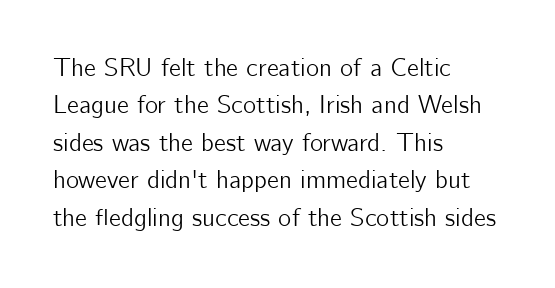
Q: Is the text italic (slanted)? A: No, it is upright.
Q: Is the text underlined? A: No.
Q: How is the paragraph aligned? A: Left-aligned.
Q: Is the spacing between letters normal or unusually wide? A: Normal.
Q: Is the spacing between lines tight, normal or loose? A: Normal.
